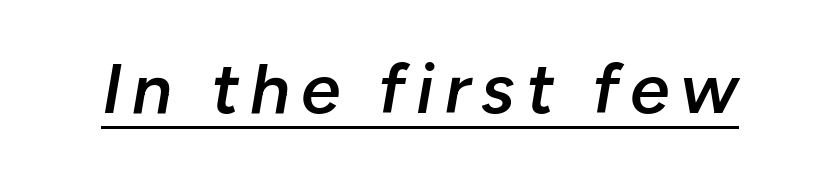
Looks like someone drew a line under every word here. A typesetter would call this proportional, since set widths differ per character. Style check: oblique. Each glyph is drawn with semibold strokes, heavier than normal yet not fully bold.
